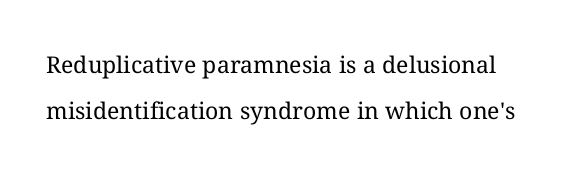
The passage shown is not underscored anywhere. The type is set solid horizontally, with unmodified tracking. Notice how the stems are strictly vertical — no italics here. Baseline-to-baseline distance is far greater than the letter height.
